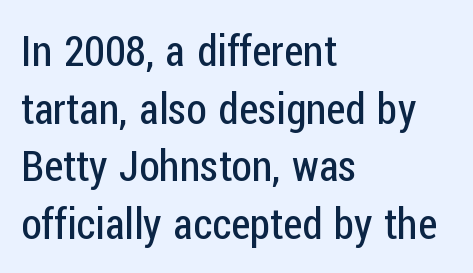
Weight class: somewhere from thin through regular. Proportional: the letters do not fall into vertical columns. Does the lettering tilt? It doesn't — this is upright. Students, observe: this is what conventionally led text looks like. Alignment: flush left.
